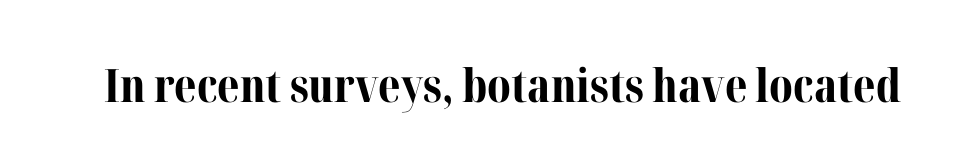
{"serif": "yes", "italic": "no", "bold": "yes", "weight": "bold", "width": "normal", "stroke_contrast": "medium", "x_height": "medium", "monospaced": "no", "underline": "no", "letter_spacing": "normal", "letter_spacing_em": 0.0, "glyph_px": 46}
